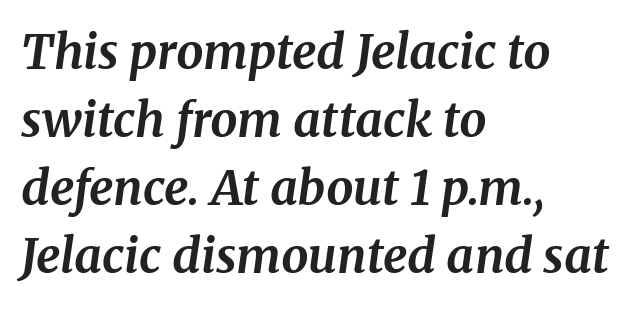
The image shows 48 px bold serif type, italic (leaning right); set left-aligned, normal line spacing (1.42x), normal letter spacing, not underlined; medium stroke contrast and a medium x-height.
